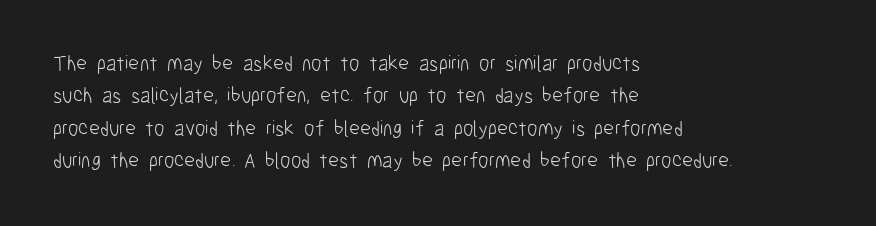
Q: Is the text bold? A: No.
Q: Is the text italic (slanted)? A: No, it is upright.
Q: Is the text underlined? A: No.
Q: How is the paragraph aligned? A: Left-aligned.
Q: Is the spacing between letters normal or unusually wide? A: Normal.
Q: Is the spacing between lines tight, normal or loose? A: Normal.
